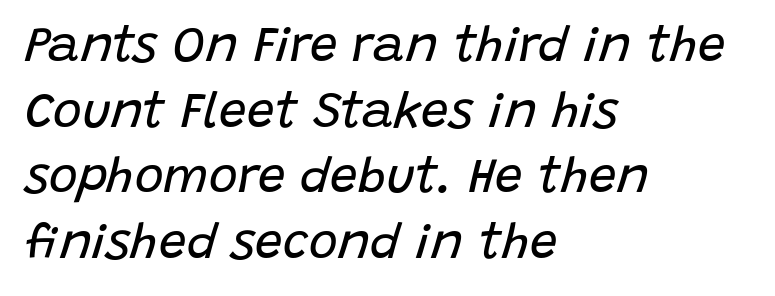
Q: Is the text bold? A: No.
Q: Is the text italic (slanted)? A: Yes, it leans right by about 15 degrees.
Q: Is the text underlined? A: No.
Q: How is the paragraph aligned? A: Left-aligned.
Q: Is the spacing between letters normal or unusually wide? A: Normal.
Q: Is the spacing between lines tight, normal or loose? A: Normal.
Q: Width (condensed, normal, or wide)? A: Normal.
Q: Stroke contrast? A: Low.
Q: x-height? A: Large.
Q: Monospaced? A: No.
